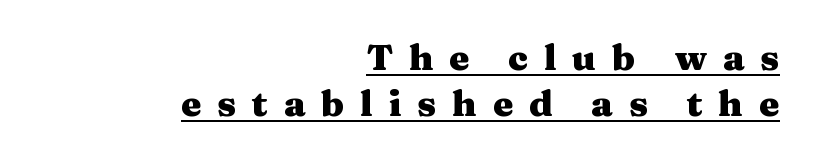
Spacing verdict: proportional, widths tailored to each character. The characters display serif detailing at their extremities. Do the letters lean? They stand straight. A rule runs beneath these lines of type. This sample is right-justified, so line beginnings fall wherever the words allow. Bold? Absolutely — the strokes are thick and heavy.
